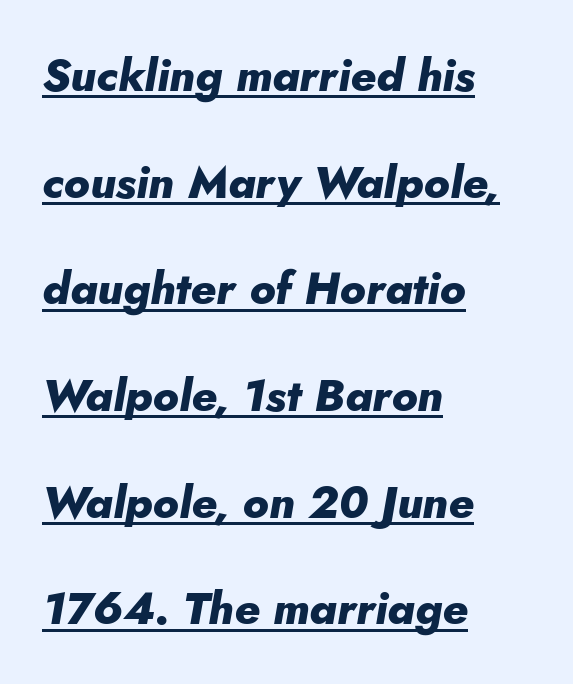
{"italic": "yes", "lean": "right", "slant_degrees": 10, "bold": "yes", "weight": "heavy", "width": "normal", "stroke_contrast": "low", "x_height": "small", "monospaced": "no", "underline": "yes", "align": "left", "line_spacing": "loose", "line_spacing_ratio": 2.37, "letter_spacing": "normal", "letter_spacing_em": 0.0, "glyph_px": 45}
